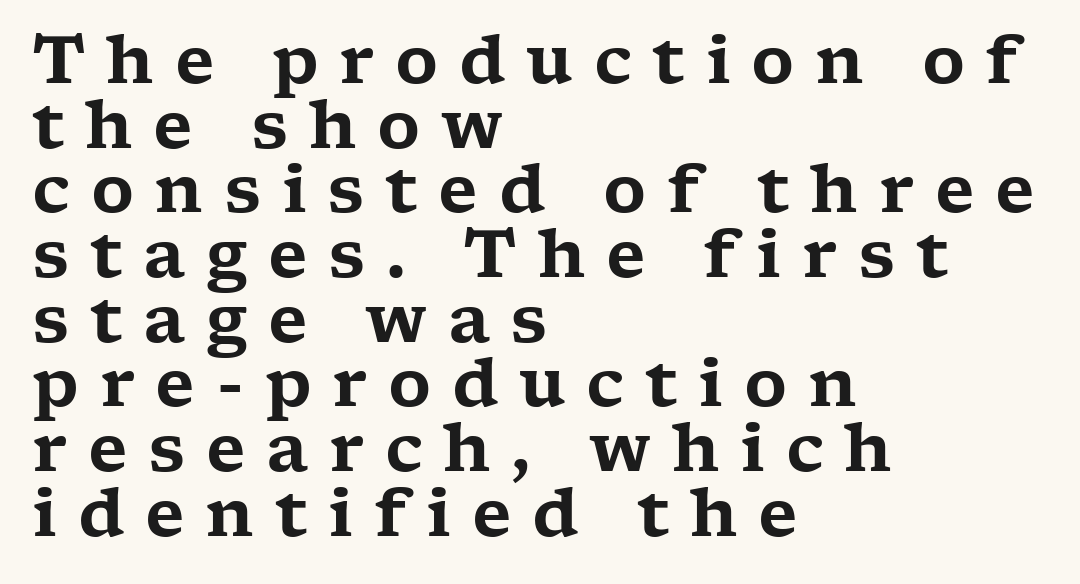
Glyph-to-glyph distance is far greater than everyday printed text. Rows of type sit shoulder to shoulder in the vertical direction. Check where the strokes stop: tiny serifs finish them off. In terms of posture, this sample is upright.
